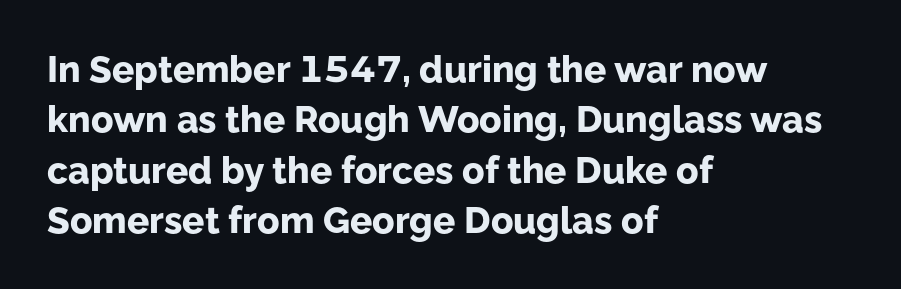
The image shows 37 px bold sans-serif type, upright; set left-aligned, normal line spacing (1.36x), normal letter spacing, not underlined; low stroke contrast and a medium x-height.
